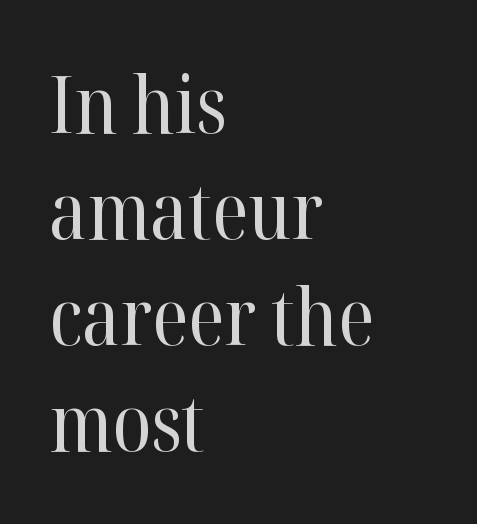
Q: Is the text bold? A: No.
Q: Is the text italic (slanted)? A: No, it is upright.
Q: Is the typeface a serif or a sans-serif typeface? A: Serif.
Q: Is the text underlined? A: No.
Q: How is the paragraph aligned? A: Left-aligned.
Q: Is the spacing between letters normal or unusually wide? A: Normal.
Q: Is the spacing between lines tight, normal or loose? A: Normal.
Q: Width (condensed, normal, or wide)? A: Normal.
Q: Stroke contrast? A: High.
Q: x-height? A: Medium.
Q: Monospaced? A: No.
